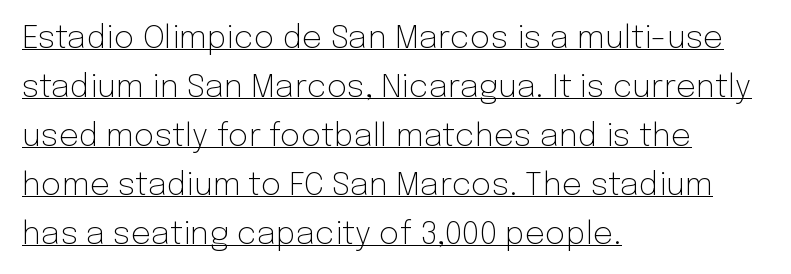
{"serif": "no", "italic": "no", "bold": "no", "weight": "light", "width": "normal", "stroke_contrast": "low", "x_height": "medium", "monospaced": "no", "underline": "yes", "align": "left", "line_spacing": "normal", "line_spacing_ratio": 1.53, "letter_spacing": "normal", "letter_spacing_em": 0.0, "glyph_px": 32}
